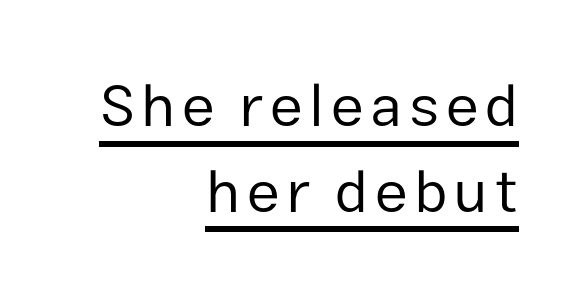
Stem width sits at or under what a default text font uses. A continuous stroke trails under the words, as in a hyperlink. The block of text has a typical density, with ordinary space between rows. This rendering uses right alignment, leaving the left contour irregular.
